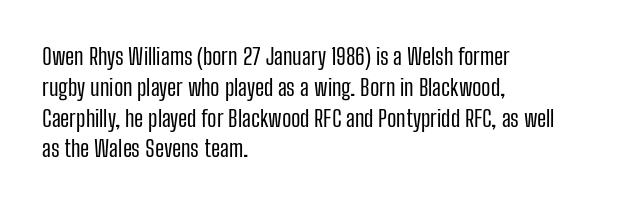
Q: Is the text bold? A: No.
Q: Is the text italic (slanted)? A: No, it is upright.
Q: Is the text underlined? A: No.
Q: How is the paragraph aligned? A: Left-aligned.
Q: Is the spacing between letters normal or unusually wide? A: Normal.
Q: Is the spacing between lines tight, normal or loose? A: Normal.
